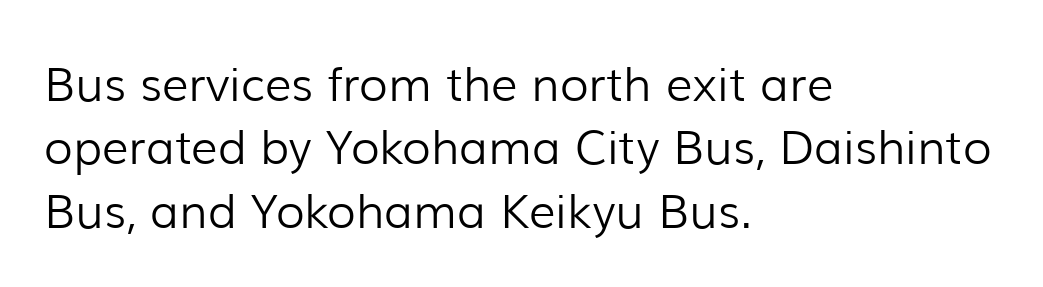
Q: Is the text bold? A: No.
Q: Is the text italic (slanted)? A: No, it is upright.
Q: Is the typeface a serif or a sans-serif typeface? A: Sans-serif.
Q: Is the text underlined? A: No.
Q: How is the paragraph aligned? A: Left-aligned.
Q: Is the spacing between letters normal or unusually wide? A: Normal.
Q: Is the spacing between lines tight, normal or loose? A: Normal.
Q: Width (condensed, normal, or wide)? A: Normal.
Q: Stroke contrast? A: Low.
Q: x-height? A: Medium.
Q: Monospaced? A: No.
